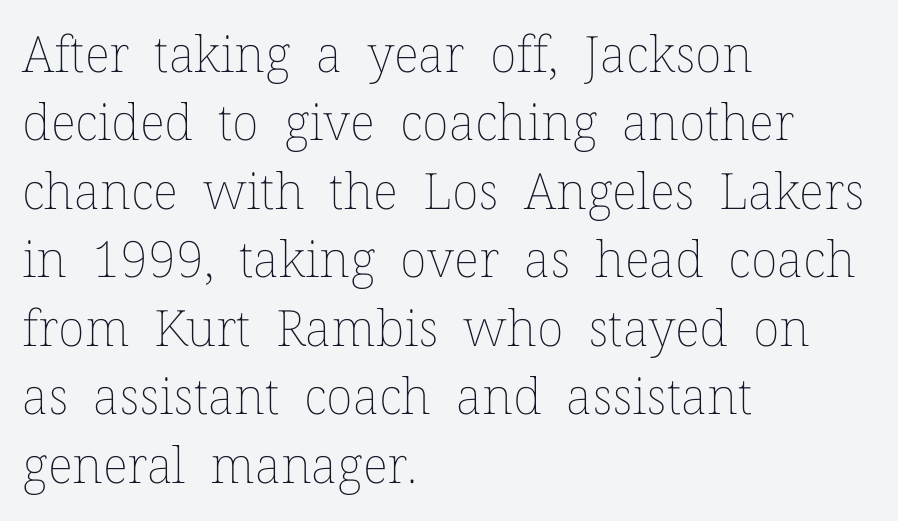
The image shows 50 px thin type, upright; set left-aligned, normal line spacing (1.37x), normal letter spacing, not underlined; low stroke contrast and a medium x-height.
